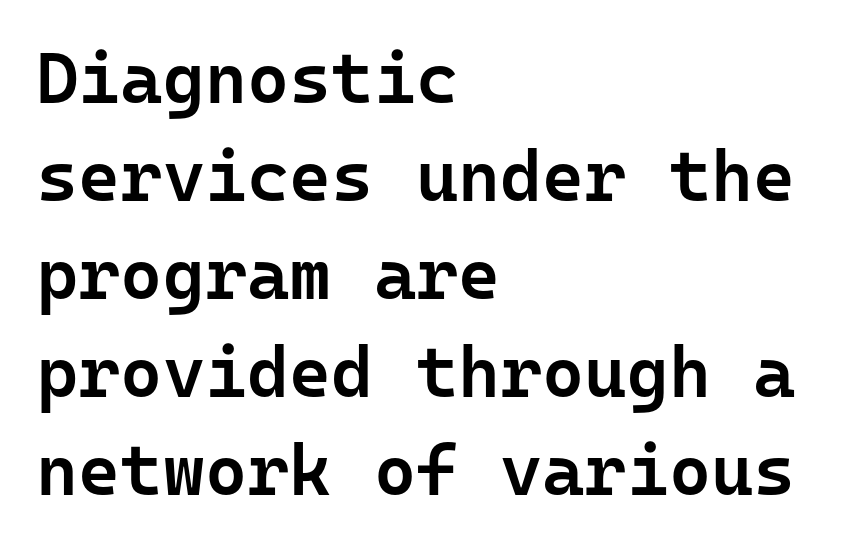
Q: Is the text bold? A: Semi-bold.
Q: Is the text italic (slanted)? A: No, it is upright.
Q: Is the typeface a serif or a sans-serif typeface? A: Sans-serif.
Q: Is the text underlined? A: No.
Q: How is the paragraph aligned? A: Left-aligned.
Q: Is the spacing between letters normal or unusually wide? A: Normal.
Q: Is the spacing between lines tight, normal or loose? A: Normal.
Q: Width (condensed, normal, or wide)? A: Normal.
Q: Stroke contrast? A: Low.
Q: x-height? A: Medium.
Q: Monospaced? A: Yes.
